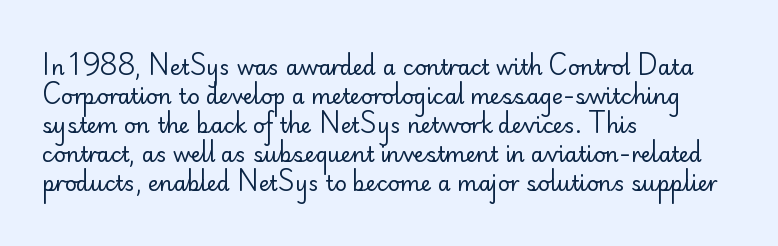
Q: Is the text bold? A: No.
Q: Is the text italic (slanted)? A: No, it is upright.
Q: Is the text underlined? A: No.
Q: How is the paragraph aligned? A: Left-aligned.
Q: Is the spacing between letters normal or unusually wide? A: Normal.
Q: Is the spacing between lines tight, normal or loose? A: Normal.
